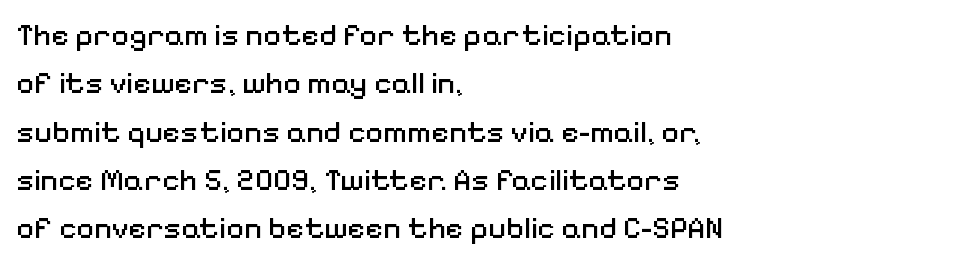
{"serif": "no", "italic": "no", "bold": "no", "weight": "regular", "width": "normal", "stroke_contrast": "medium", "x_height": "medium", "monospaced": "no", "underline": "no", "align": "left", "line_spacing": "normal", "line_spacing_ratio": 1.56, "letter_spacing": "normal", "letter_spacing_em": 0.0, "glyph_px": 31}
